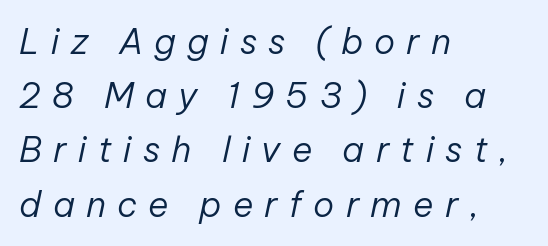
The image shows 35 px regular-weight type, italic (leaning right); set left-aligned, normal line spacing (1.55x), unusually wide letter spacing (+0.32 em), not underlined; low stroke contrast and a medium x-height.
